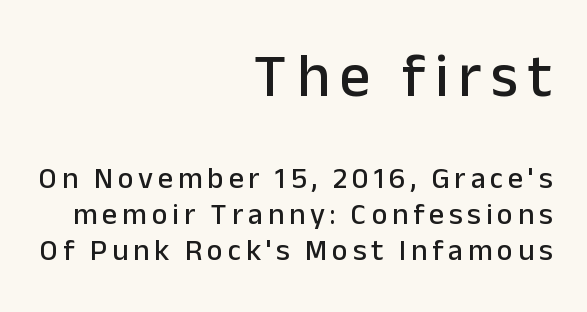
Q: Is the text italic (slanted)? A: No, it is upright.
Q: Is the typeface a serif or a sans-serif typeface? A: Sans-serif.
Q: Is the text underlined? A: No.
Q: How is the paragraph aligned? A: Right-aligned.
Q: Which block of text is set in a larger size, the first (top) or the second (bottom)? A: The first (top) one.
Q: Width (condensed, normal, or wide)? A: Normal.
Q: Stroke contrast? A: Low.
Q: x-height? A: Medium.
Q: Monospaced? A: No.
